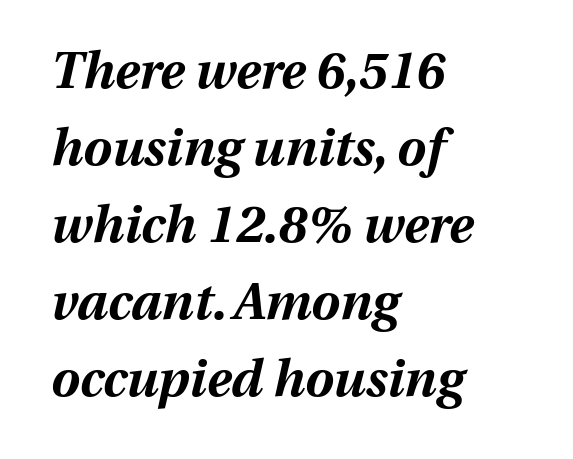
Q: Is the text bold? A: Yes.
Q: Is the text italic (slanted)? A: Yes, it leans right by about 13 degrees.
Q: Is the text underlined? A: No.
Q: How is the paragraph aligned? A: Left-aligned.
Q: Is the spacing between letters normal or unusually wide? A: Normal.
Q: Is the spacing between lines tight, normal or loose? A: Normal.
Q: Width (condensed, normal, or wide)? A: Normal.
Q: Stroke contrast? A: Medium.
Q: x-height? A: Medium.
Q: Monospaced? A: No.
